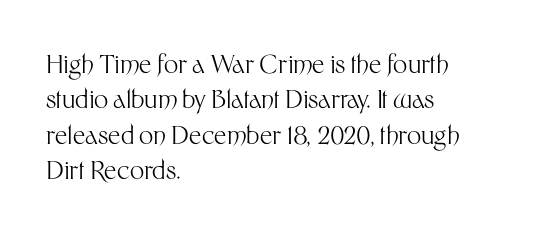
The image shows 25 px text type, upright; set left-aligned, normal line spacing (1.42x), normal letter spacing, not underlined.
